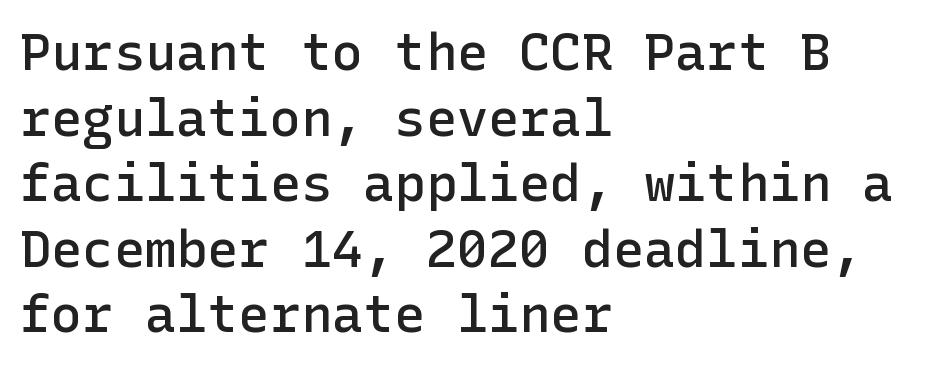
The space beneath each line is pristine and unruled. Posture: upright roman. A semibold gives these letters moderate extra thickness, short of bold. Left-aligned paragraph, ragged on the right. The glyphs in this specimen are sans serif.
